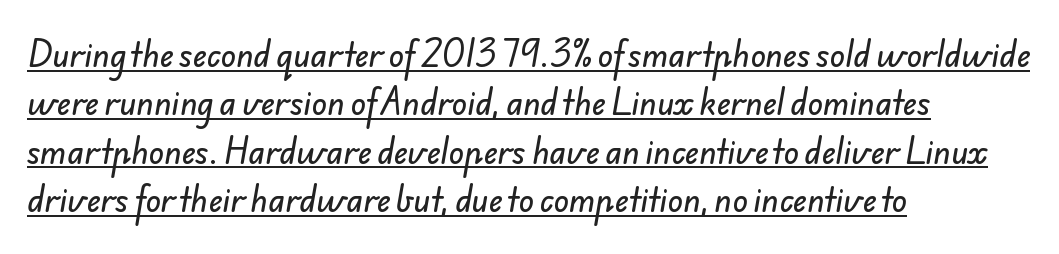
{"serif": "no", "width": "normal", "stroke_contrast": "low", "x_height": "small", "monospaced": "no", "underline": "yes", "align": "left", "line_spacing": "normal", "line_spacing_ratio": 1.56, "letter_spacing": "normal", "letter_spacing_em": 0.0, "glyph_px": 31}
